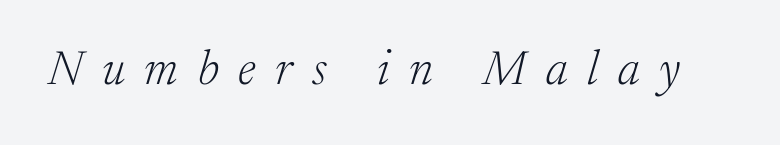
The image shows 48 px light serif type, italic (leaning right); set unusually wide letter spacing (+0.41 em), not underlined; low stroke contrast and a medium x-height.
